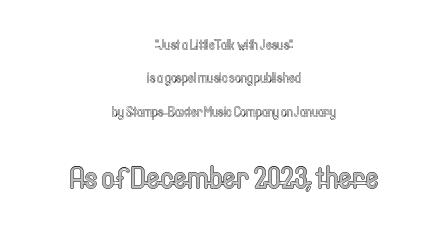
{"italic": "no", "width": "condensed", "x_height": "medium", "monospaced": "no", "underline": "no", "align": "center", "line_spacing": "loose", "line_spacing_ratio": 2.38, "letter_spacing": "normal", "letter_spacing_em": 0.0, "larger_block": "second", "size_ratio": 2.29, "glyph_px": 32}
